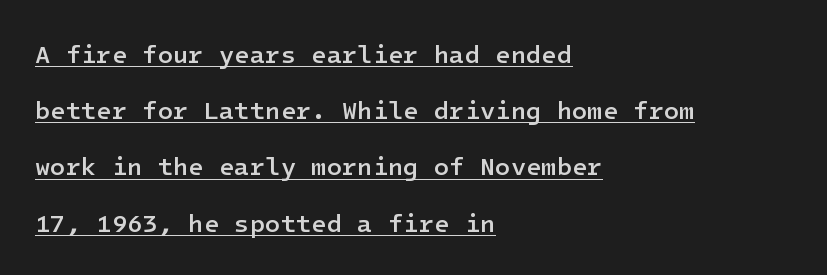
What stands out about the letter spacing? Nothing — it is the standard amount. Vertical strokes here are truly vertical. These characters rest on top of a visible drawn line. Horizontally, the lines are justified to the leading edge only. Weight check: semibold — heavier than regular, not quite bold.
